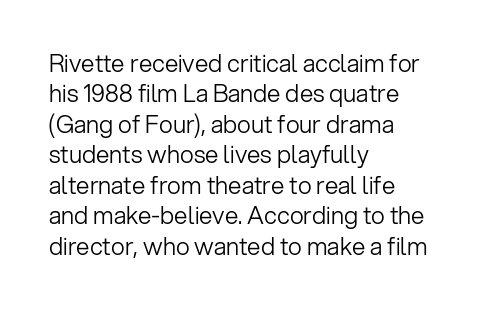
{"italic": "no", "bold": "no", "underline": "no", "align": "left", "line_spacing": "normal", "line_spacing_ratio": 1.27, "letter_spacing": "normal", "letter_spacing_em": 0.0, "glyph_px": 24}
